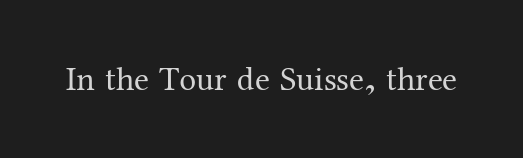
{"serif": "yes", "italic": "no", "bold": "no", "weight": "regular", "width": "normal", "stroke_contrast": "medium", "x_height": "medium", "monospaced": "no", "underline": "no", "letter_spacing": "normal", "letter_spacing_em": 0.0, "glyph_px": 34}
